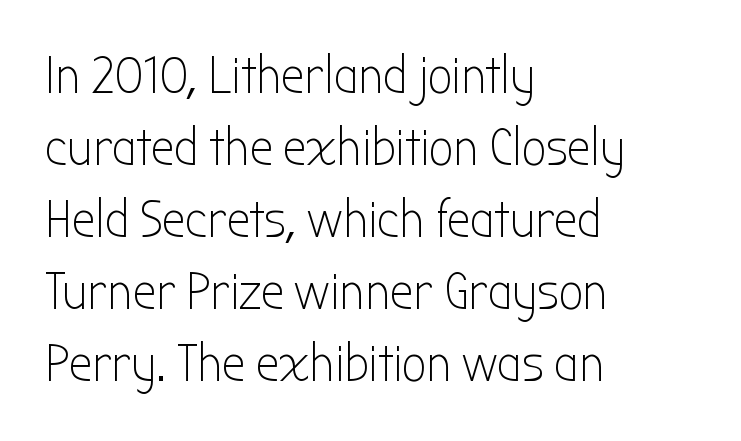
{"serif": "no", "italic": "no", "bold": "no", "weight": "light", "width": "condensed", "stroke_contrast": "low", "x_height": "medium", "monospaced": "no", "underline": "no", "align": "left", "line_spacing": "normal", "line_spacing_ratio": 1.36, "letter_spacing": "normal", "letter_spacing_em": 0.0, "glyph_px": 53}
